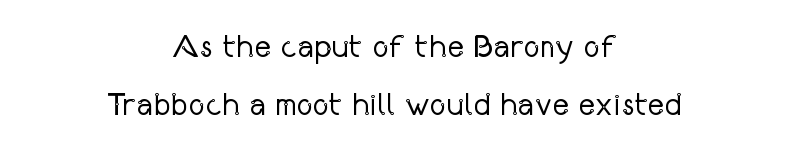
The image shows 32 px regular-weight, condensed sans-serif type, upright; set centered, line spacing 1.81x, normal letter spacing, not underlined; low stroke contrast and a medium x-height.
